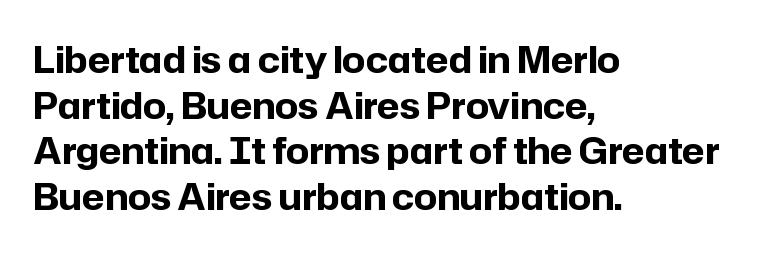
The image shows 36 px bold sans-serif type, upright; set left-aligned, normal line spacing (1.27x), normal letter spacing, not underlined; low stroke contrast and a medium x-height.
